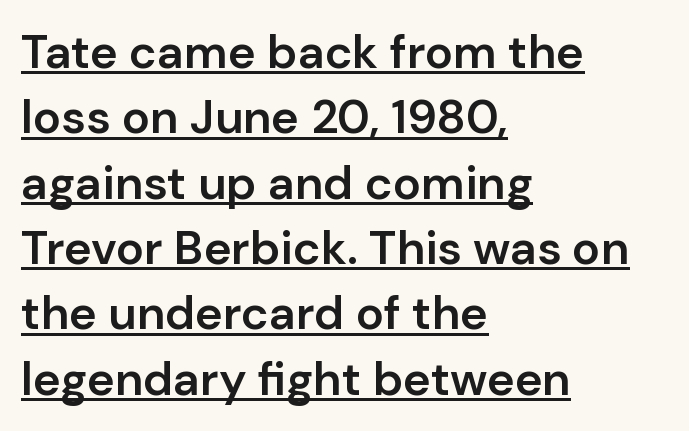
Character widths vary here, with narrow letters taking less room than wide ones. Compared with undecorated copy, this sample adds a rule below the words. The letters stand straight up with perfectly vertical stems. Caption: semibold face, moderately heavy strokes. The letters sit at their default tracking, neither squeezed nor spread.
